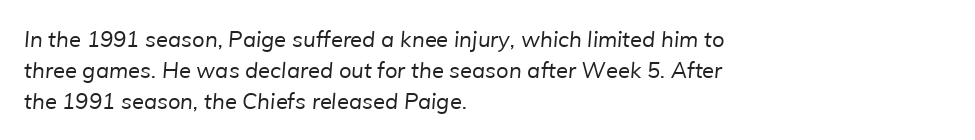
Q: Is the text bold? A: No.
Q: Is the text underlined? A: No.
Q: How is the paragraph aligned? A: Left-aligned.
Q: Is the spacing between letters normal or unusually wide? A: Normal.
Q: Is the spacing between lines tight, normal or loose? A: Normal.
